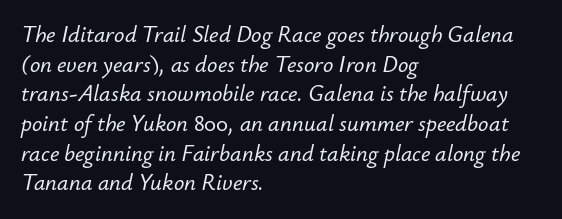
{"italic": "yes", "lean": "right", "slant_degrees": 12, "underline": "no", "align": "left", "line_spacing": "normal", "line_spacing_ratio": 1.29, "letter_spacing": "normal", "letter_spacing_em": 0.0, "glyph_px": 23}
